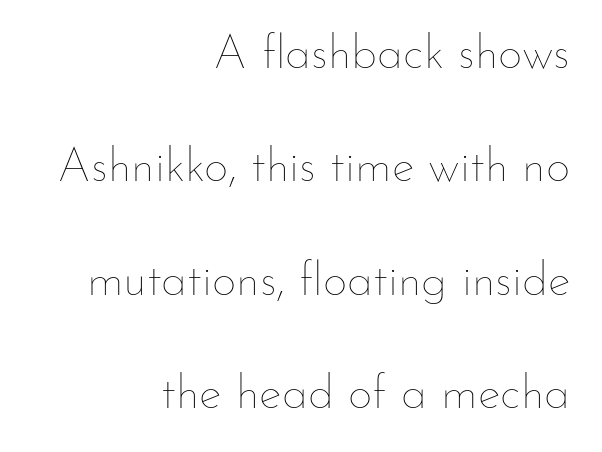
Q: Is the text bold? A: No.
Q: Is the text italic (slanted)? A: No, it is upright.
Q: Is the text underlined? A: No.
Q: How is the paragraph aligned? A: Right-aligned.
Q: Is the spacing between letters normal or unusually wide? A: Normal.
Q: Is the spacing between lines tight, normal or loose? A: Loose.
Q: Width (condensed, normal, or wide)? A: Normal.
Q: Stroke contrast? A: Low.
Q: x-height? A: Small.
Q: Monospaced? A: No.
